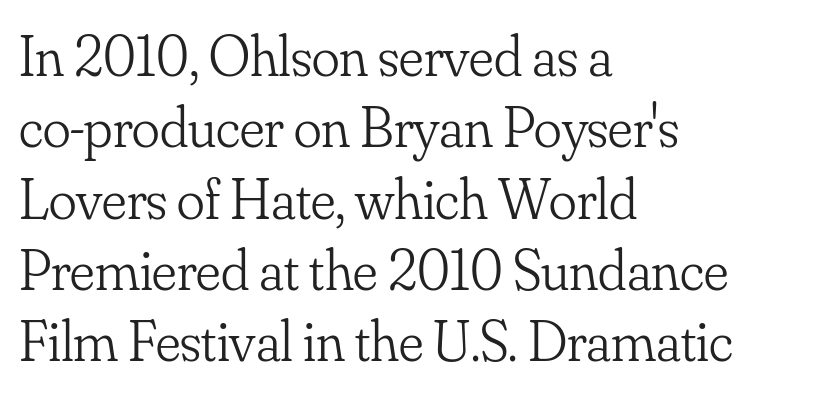
Vertical strokes here are truly vertical. Clear beneath every line of the passage. Weight: not bold — regular or lighter. Each word holds together tightly as a unit, with standard inter-letter gaps.
